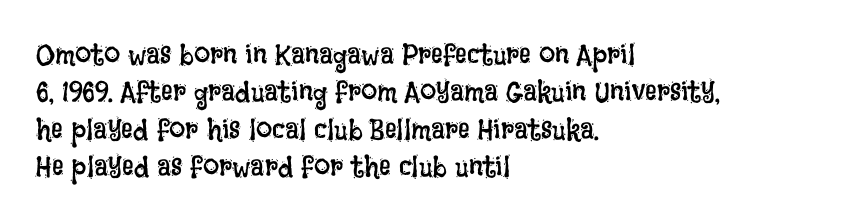
Q: Is the text bold? A: No.
Q: Is the text italic (slanted)? A: No, it is upright.
Q: Is the text underlined? A: No.
Q: How is the paragraph aligned? A: Left-aligned.
Q: Is the spacing between letters normal or unusually wide? A: Normal.
Q: Is the spacing between lines tight, normal or loose? A: Normal.
Q: Width (condensed, normal, or wide)? A: Condensed.
Q: Stroke contrast? A: Low.
Q: x-height? A: Large.
Q: Monospaced? A: No.
